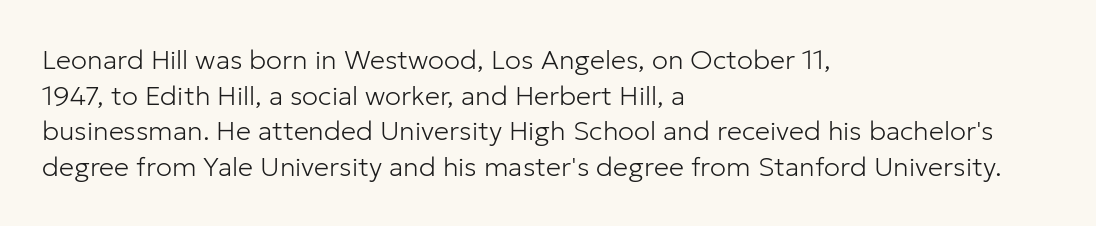
Q: Is the text bold? A: No.
Q: Is the text italic (slanted)? A: No, it is upright.
Q: Is the text underlined? A: No.
Q: How is the paragraph aligned? A: Left-aligned.
Q: Is the spacing between letters normal or unusually wide? A: Normal.
Q: Is the spacing between lines tight, normal or loose? A: Normal.
